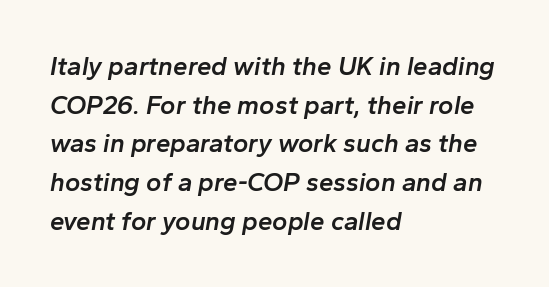
The image shows 26 px text type, italic (leaning right); set left-aligned, normal line spacing (1.49x), normal letter spacing, not underlined.
